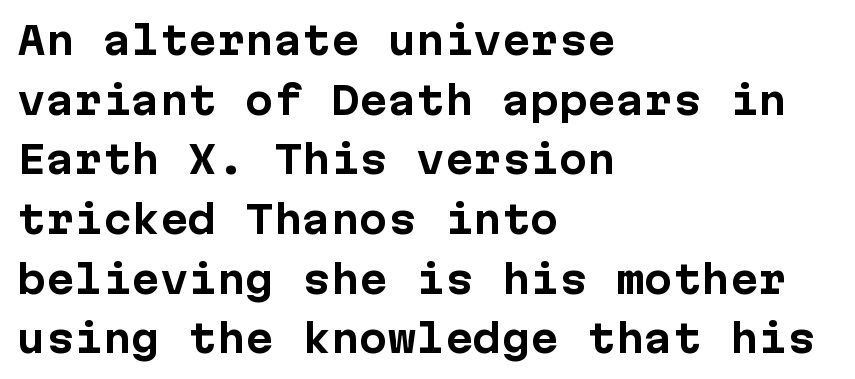
{"serif": "no", "italic": "no", "bold": "yes", "weight": "bold", "width": "normal", "stroke_contrast": "low", "x_height": "medium", "underline": "no", "align": "left", "line_spacing": "normal", "line_spacing_ratio": 1.57, "letter_spacing": "normal", "letter_spacing_em": 0.0, "glyph_px": 38}
